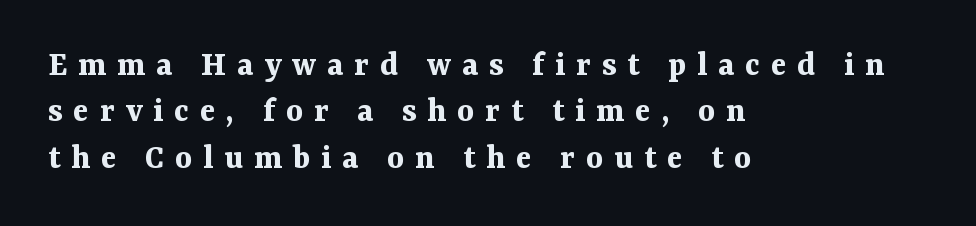
What weight is shown? A full bold with thick strokes. Serifs: yes, visible at the terminals of the letterforms. Whoever set this chose a conventional vertical rhythm. The letters are spread apart with noticeably loose tracking. You can tell it's not italic because the verticals are truly vertical.
